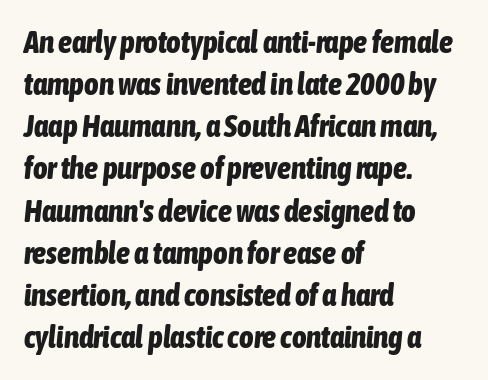
The image shows 31 px bold, condensed type, italic (leaning right); set left-aligned, normal line spacing (1.36x), normal letter spacing, not underlined; low stroke contrast and a medium x-height.
